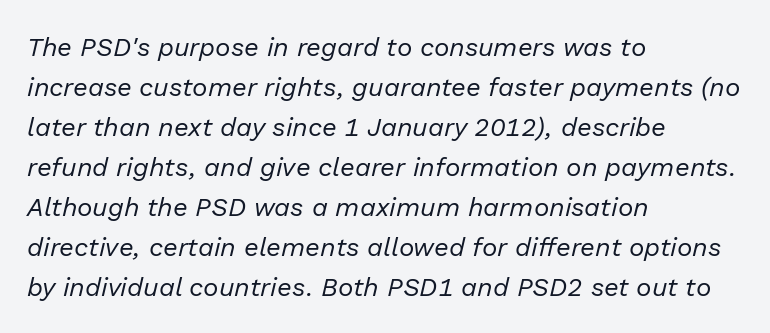
{"italic": "yes", "lean": "right", "slant_degrees": 13, "bold": "no", "underline": "no", "align": "left", "line_spacing": "normal", "line_spacing_ratio": 1.54, "letter_spacing": "normal", "letter_spacing_em": 0.0, "glyph_px": 26}
